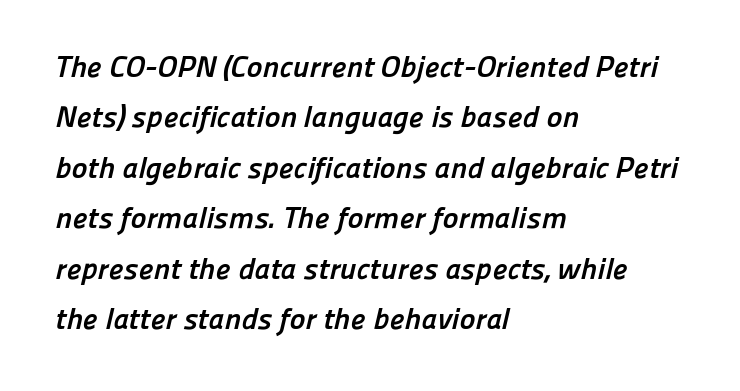
Q: Is the text bold? A: Yes.
Q: Is the typeface a serif or a sans-serif typeface? A: Sans-serif.
Q: Is the text underlined? A: No.
Q: How is the paragraph aligned? A: Left-aligned.
Q: Is the spacing between letters normal or unusually wide? A: Normal.
Q: Is the spacing between lines tight, normal or loose? A: Normal.
Q: Width (condensed, normal, or wide)? A: Normal.
Q: Stroke contrast? A: Low.
Q: x-height? A: Medium.
Q: Monospaced? A: No.
